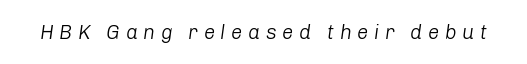
Nobody drew a line under any word here. The rendering applies a slant to the glyphs. Glyph-to-glyph distance is far greater than everyday printed text. Stems here are at most as thick as an everyday book face.
